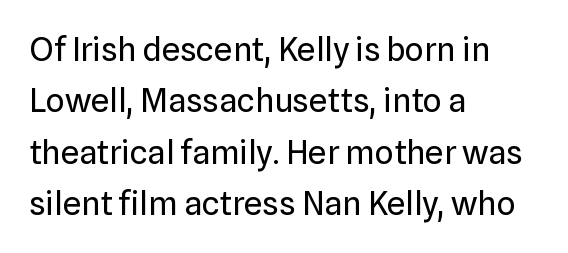
{"serif": "no", "italic": "no", "bold": "no", "weight": "regular", "width": "normal", "stroke_contrast": "low", "x_height": "medium", "monospaced": "no", "underline": "no", "align": "left", "line_spacing": "normal", "line_spacing_ratio": 1.56, "letter_spacing": "normal", "letter_spacing_em": 0.0, "glyph_px": 33}
